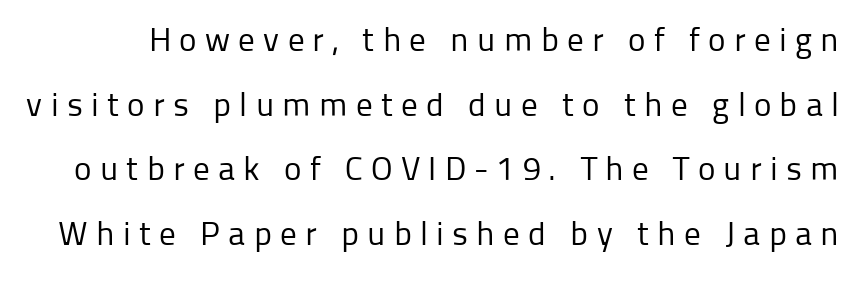
{"serif": "no", "italic": "no", "bold": "no", "weight": "regular", "width": "normal", "stroke_contrast": "low", "x_height": "medium", "monospaced": "no", "underline": "no", "line_spacing": "loose", "line_spacing_ratio": 1.96, "letter_spacing": "wide", "letter_spacing_em": 0.25, "glyph_px": 33}
